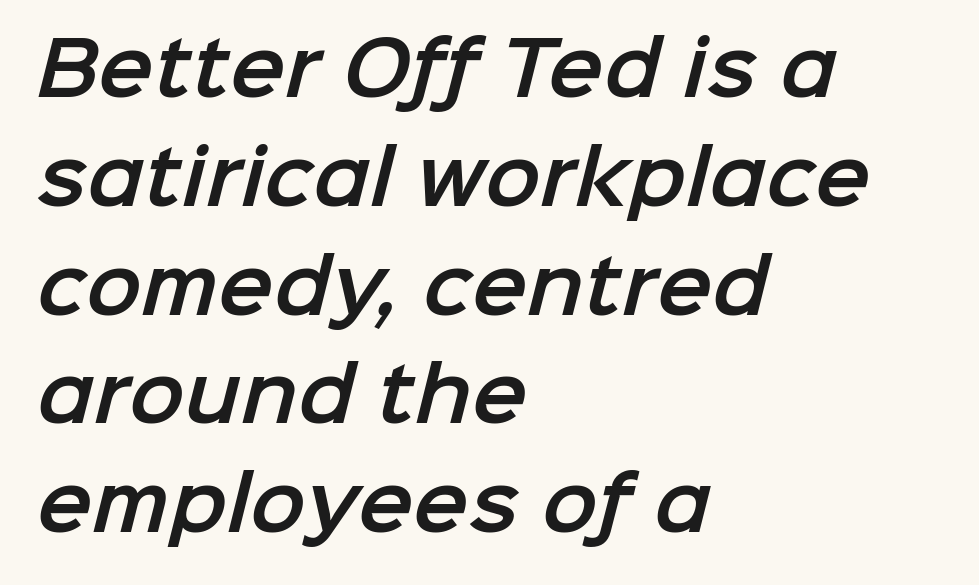
{"serif": "no", "width": "normal", "stroke_contrast": "low", "x_height": "medium", "monospaced": "no", "underline": "no", "align": "left", "line_spacing": "normal", "line_spacing_ratio": 1.47, "letter_spacing": "normal", "letter_spacing_em": 0.0, "glyph_px": 74}
